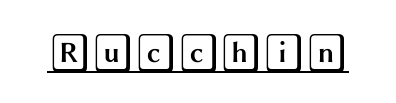
{"italic": "no", "width": "wide", "x_height": "large", "underline": "yes", "letter_spacing": "normal", "letter_spacing_em": 0.0, "glyph_px": 39}
